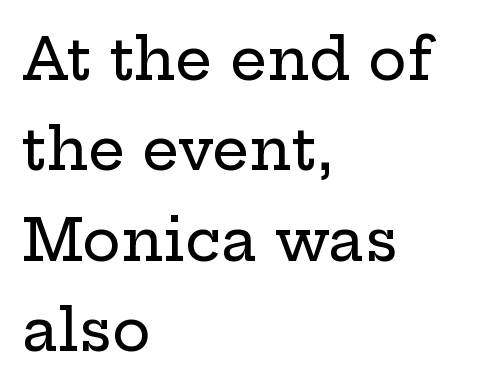
The image shows 58 px wide serif type, upright; set left-aligned, normal line spacing (1.56x), normal letter spacing, not underlined; low stroke contrast and a medium x-height.
